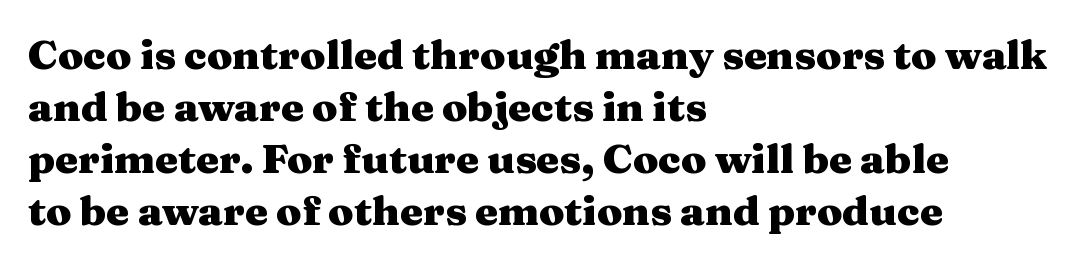
{"serif": "yes", "italic": "no", "bold": "yes", "weight": "heavy", "width": "wide", "stroke_contrast": "medium", "x_height": "medium", "monospaced": "no", "underline": "no", "align": "left", "line_spacing": "normal", "line_spacing_ratio": 1.27, "letter_spacing": "normal", "letter_spacing_em": 0.0, "glyph_px": 41}
